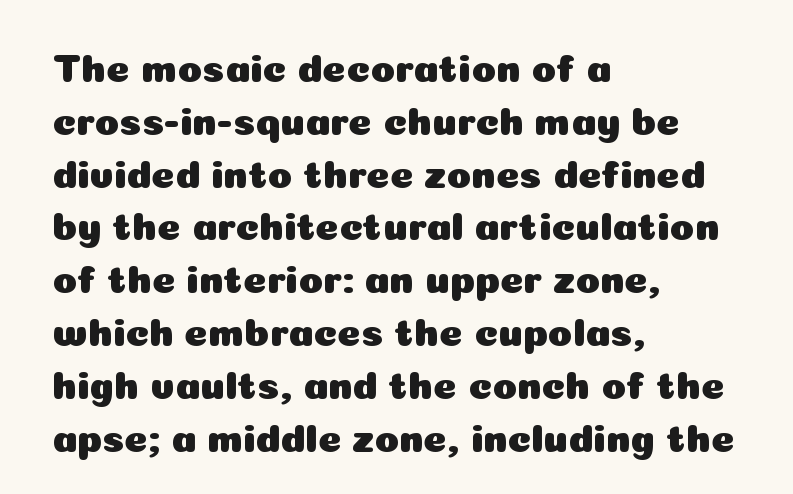
Evenly set lines give the paragraph a standard silhouette. Just letters on the line, the space beneath them empty. Serif or sans? Sans — the stroke terminals are bare. Students, note that the glyphs here touch the page at normal intervals.
